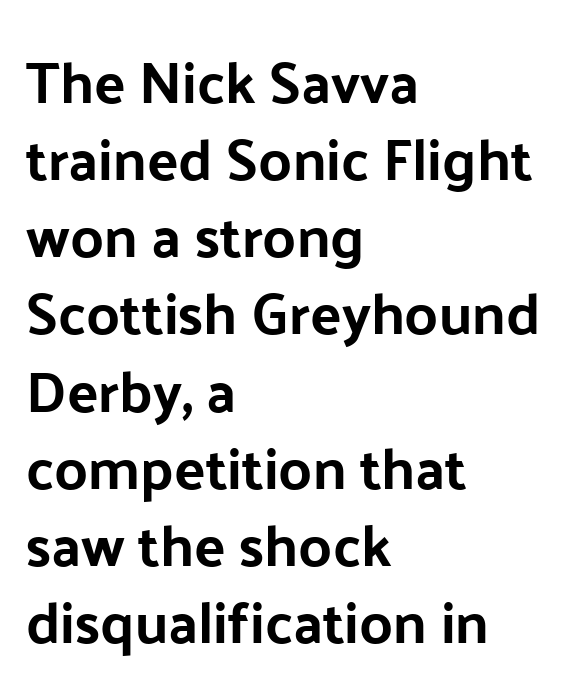
{"serif": "no", "italic": "no", "bold": "yes", "weight": "bold", "width": "normal", "stroke_contrast": "low", "x_height": "medium", "monospaced": "no", "underline": "no", "align": "left", "line_spacing": "normal", "line_spacing_ratio": 1.33, "letter_spacing": "normal", "letter_spacing_em": 0.0, "glyph_px": 58}
